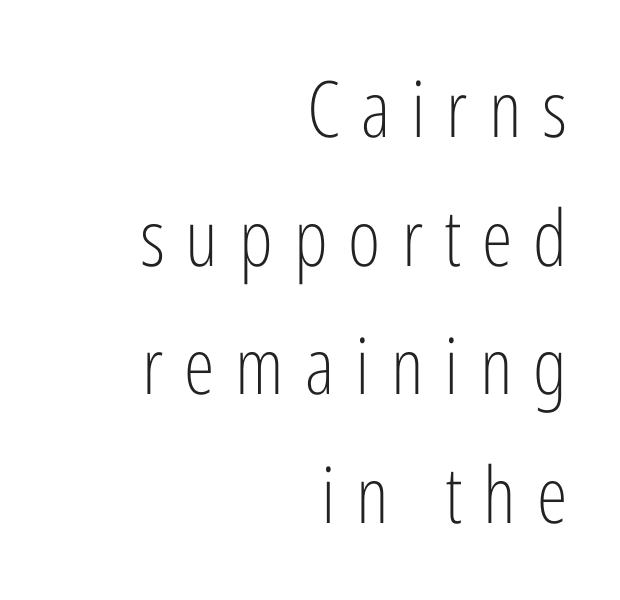
Q: Is the text bold? A: No.
Q: Is the text italic (slanted)? A: No, it is upright.
Q: Is the typeface a serif or a sans-serif typeface? A: Sans-serif.
Q: Is the text underlined? A: No.
Q: How is the paragraph aligned? A: Right-aligned.
Q: Is the spacing between letters normal or unusually wide? A: Unusually wide.
Q: Is the spacing between lines tight, normal or loose? A: Normal.
Q: Width (condensed, normal, or wide)? A: Condensed.
Q: Stroke contrast? A: Low.
Q: x-height? A: Medium.
Q: Monospaced? A: No.
